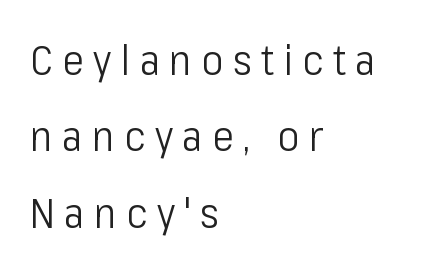
{"serif": "no", "italic": "no", "bold": "no", "weight": "light", "width": "condensed", "stroke_contrast": "low", "x_height": "medium", "monospaced": "no", "underline": "no", "align": "left", "line_spacing_ratio": 1.82, "letter_spacing": "wide", "letter_spacing_em": 0.22, "glyph_px": 42}
